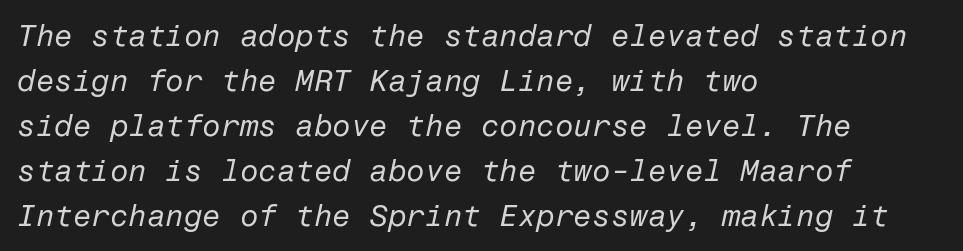
{"italic": "yes", "lean": "right", "slant_degrees": 12, "bold": "no", "weight": "regular", "width": "normal", "stroke_contrast": "low", "x_height": "medium", "underline": "no", "align": "left", "line_spacing": "normal", "line_spacing_ratio": 1.5, "letter_spacing": "normal", "letter_spacing_em": 0.0, "glyph_px": 30}
